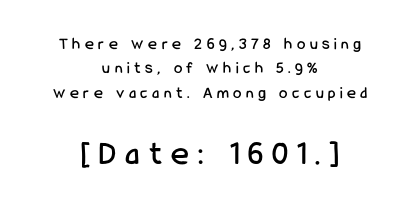
Visually the block forms a symmetrical silhouette, jagged on both flanks. Regarding serifs, this sample does without them. Baseline-to-baseline distance is the conventional proportion of letter height. Look at the tracking — it's clearly loosened, letters drifting apart. Bigger letters appear in the bottom chunk; the top chunk is reduced.
